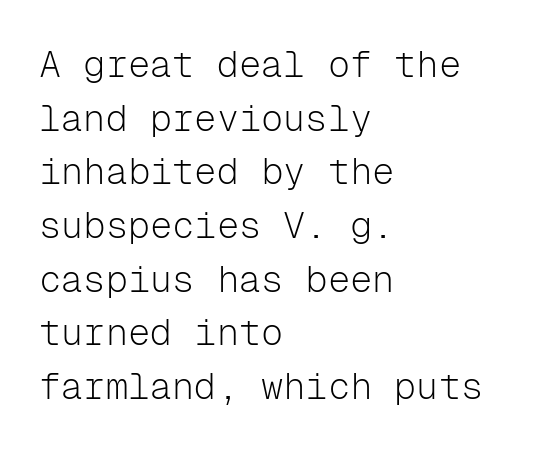
{"serif": "no", "italic": "no", "bold": "no", "weight": "light", "width": "normal", "stroke_contrast": "low", "x_height": "medium", "monospaced": "yes", "underline": "no", "align": "left", "line_spacing": "normal", "line_spacing_ratio": 1.45, "letter_spacing": "normal", "letter_spacing_em": 0.0, "glyph_px": 37}
